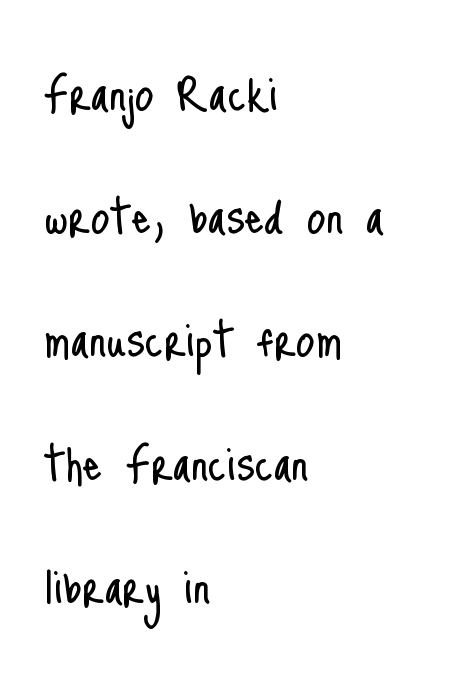
How would I describe the line gaps? Wide and relaxed. The foot of each line stays bare and open. The paragraph shown leans on its left margin. The characters are drawn with everyday or finer stroke widths. What stands out about the letter spacing? Nothing — it is the standard amount. The font's upright variant was chosen for this text.
